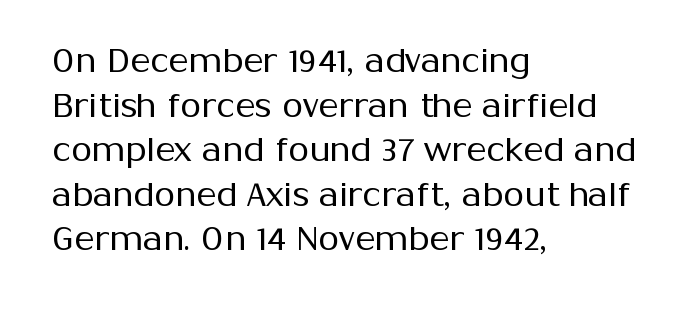
Q: Is the text bold? A: No.
Q: Is the text italic (slanted)? A: No, it is upright.
Q: Is the typeface a serif or a sans-serif typeface? A: Sans-serif.
Q: Is the text underlined? A: No.
Q: How is the paragraph aligned? A: Left-aligned.
Q: Is the spacing between letters normal or unusually wide? A: Normal.
Q: Is the spacing between lines tight, normal or loose? A: Normal.
Q: Width (condensed, normal, or wide)? A: Normal.
Q: Stroke contrast? A: Medium.
Q: x-height? A: Medium.
Q: Monospaced? A: No.
